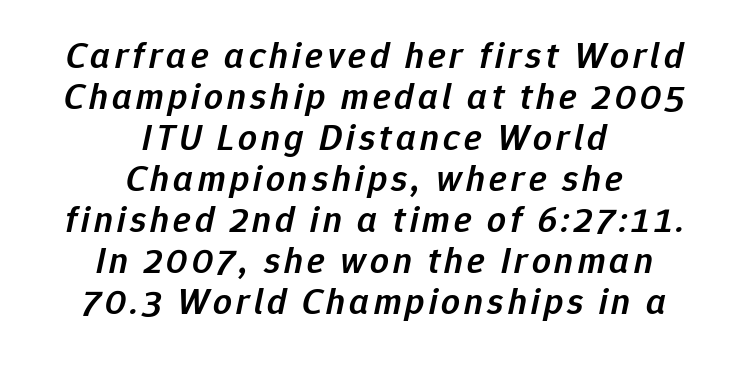
The lines are quadded center. The passage shown is semibold, sitting just below true bold. A typesetter would call this proportional, since set widths differ per character. Tightly led — the rows are bunched. Compared with ordinary roman type, these characters are visibly tilted. Descenders are the only things crossing below the line.
